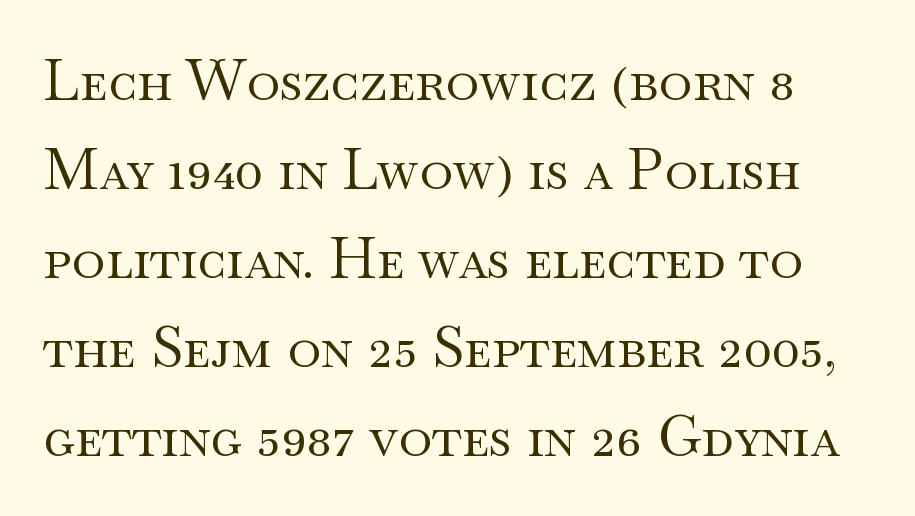
Between one letter and the next there's only the usual sliver of space. The leading is moderate, giving the passage an even texture. Do the letters lean? They stand straight. Weight class: somewhere from thin through regular.
